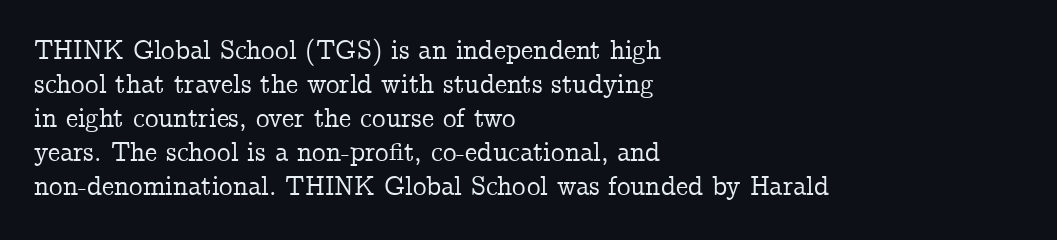
This sample uses plain, unmodified letter spacing. The setting favours the left margin, as ordinary paragraphs usually do. Does the lettering tilt? It doesn't — this is upright. Is there much room between lines? A standard amount, neither cramped nor airy.
